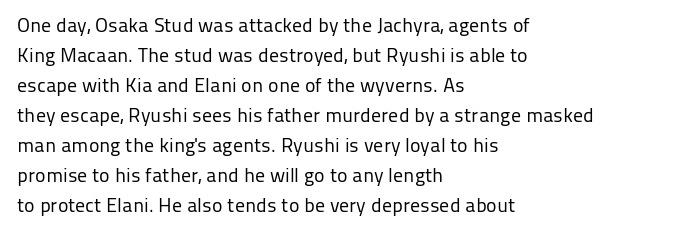
{"italic": "no", "bold": "no", "underline": "no", "align": "left", "line_spacing": "normal", "line_spacing_ratio": 1.5, "letter_spacing": "normal", "letter_spacing_em": 0.0, "glyph_px": 20}
